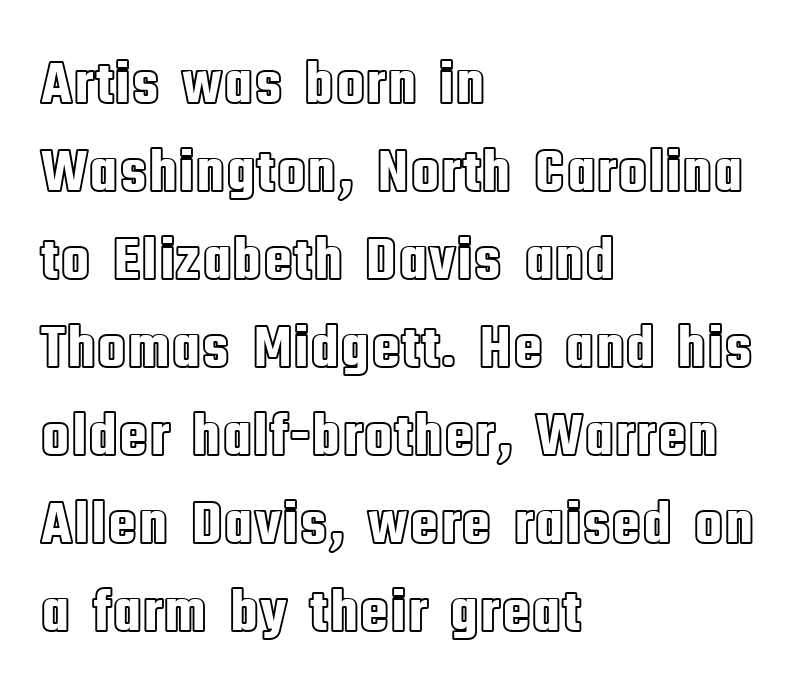
Q: Is the text italic (slanted)? A: No, it is upright.
Q: Is the text underlined? A: No.
Q: How is the paragraph aligned? A: Left-aligned.
Q: Is the spacing between letters normal or unusually wide? A: Normal.
Q: Is the spacing between lines tight, normal or loose? A: Normal.
Q: Width (condensed, normal, or wide)? A: Condensed.
Q: x-height? A: Large.
Q: Monospaced? A: No.
